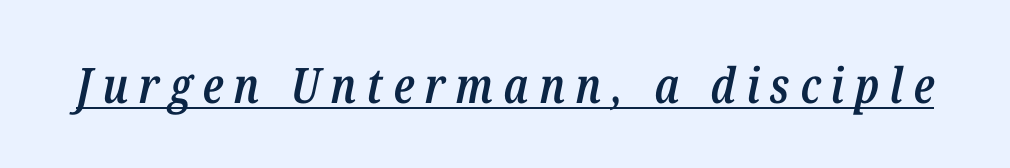
Q: Is the text bold? A: Semi-bold.
Q: Is the text italic (slanted)? A: Yes, it leans right by about 12 degrees.
Q: Is the text underlined? A: Yes.
Q: Is the spacing between letters normal or unusually wide? A: Unusually wide.
Q: Width (condensed, normal, or wide)? A: Condensed.
Q: Stroke contrast? A: Low.
Q: x-height? A: Medium.
Q: Monospaced? A: No.
